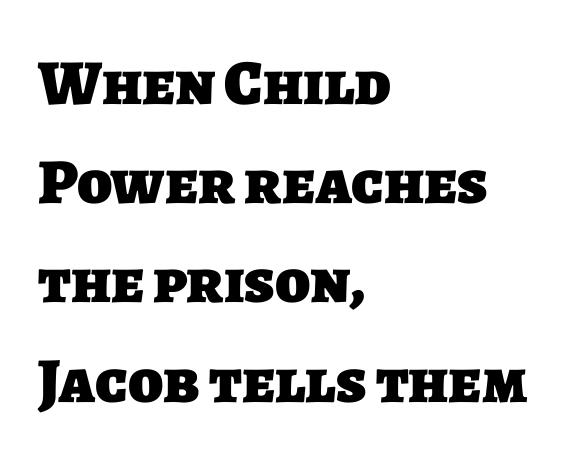
Q: Is the text bold? A: Yes.
Q: Is the typeface a serif or a sans-serif typeface? A: Sans-serif.
Q: Is the text underlined? A: No.
Q: How is the paragraph aligned? A: Left-aligned.
Q: Is the spacing between letters normal or unusually wide? A: Normal.
Q: Is the spacing between lines tight, normal or loose? A: Normal.
Q: Width (condensed, normal, or wide)? A: Normal.
Q: Stroke contrast? A: Low.
Q: x-height? A: Large.
Q: Monospaced? A: No.
